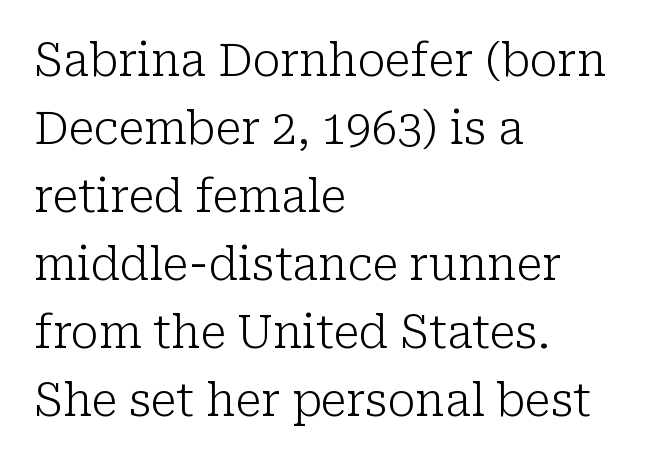
{"serif": "yes", "italic": "no", "bold": "no", "weight": "light", "width": "normal", "stroke_contrast": "low", "x_height": "medium", "monospaced": "no", "underline": "no", "align": "left", "line_spacing": "normal", "line_spacing_ratio": 1.51, "letter_spacing": "normal", "letter_spacing_em": 0.0, "glyph_px": 45}
